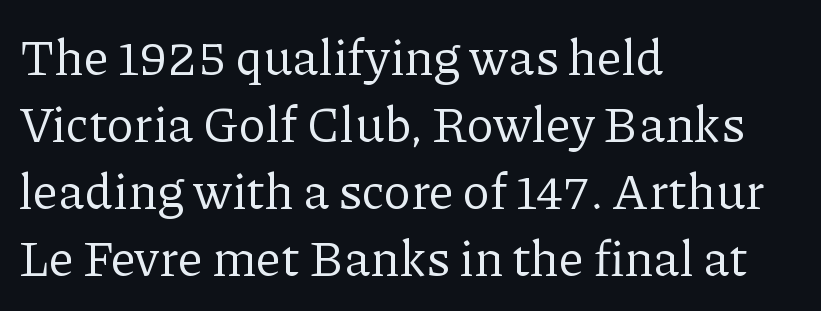
Q: Is the text bold? A: No.
Q: Is the text italic (slanted)? A: No, it is upright.
Q: Is the typeface a serif or a sans-serif typeface? A: Serif.
Q: Is the text underlined? A: No.
Q: How is the paragraph aligned? A: Left-aligned.
Q: Is the spacing between letters normal or unusually wide? A: Normal.
Q: Is the spacing between lines tight, normal or loose? A: Normal.
Q: Width (condensed, normal, or wide)? A: Normal.
Q: Stroke contrast? A: Low.
Q: x-height? A: Medium.
Q: Monospaced? A: No.
